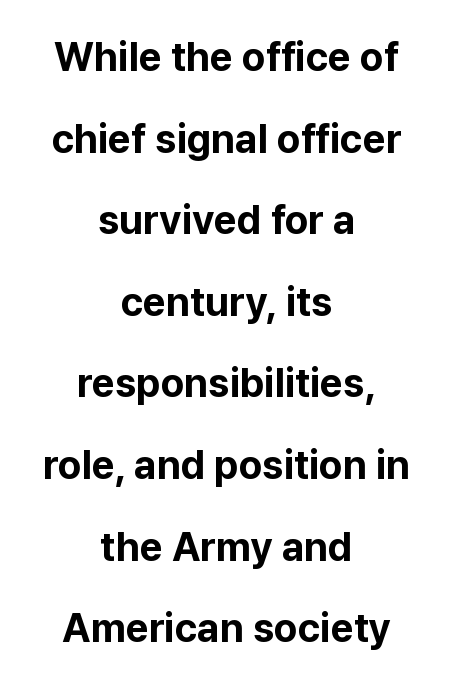
{"serif": "no", "italic": "no", "bold": "yes", "weight": "bold", "width": "normal", "stroke_contrast": "low", "x_height": "medium", "monospaced": "no", "underline": "no", "align": "center", "line_spacing": "loose", "line_spacing_ratio": 2.04, "letter_spacing": "normal", "letter_spacing_em": 0.0, "glyph_px": 40}
